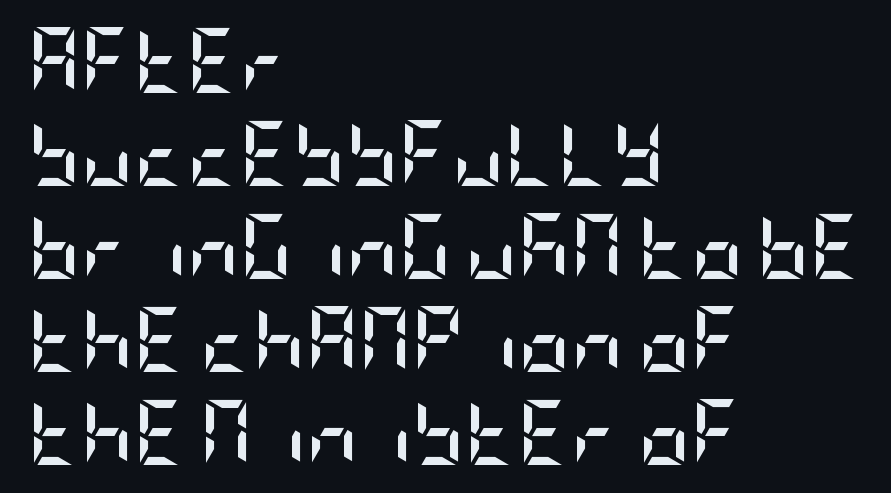
The image shows 65 px semibold, condensed sans-serif type, upright; set left-aligned, normal line spacing (1.43x), normal letter spacing, not underlined; low stroke contrast and a large x-height.
